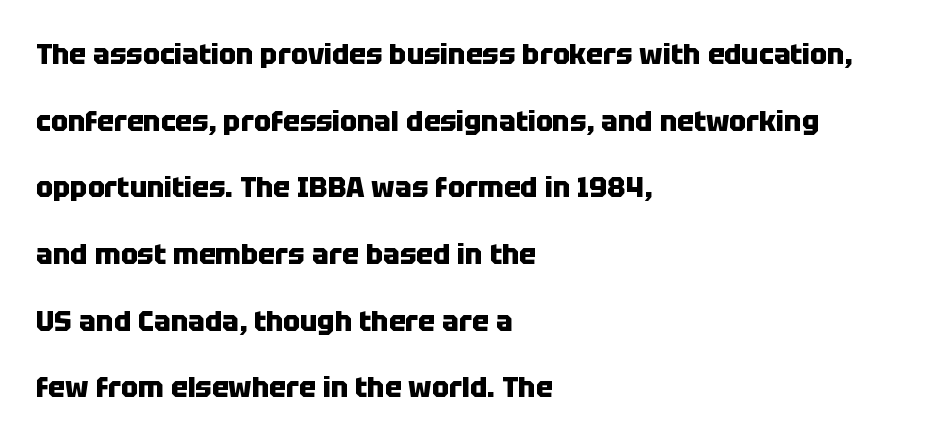
Q: Is the text bold? A: Yes.
Q: Is the text italic (slanted)? A: No, it is upright.
Q: Is the typeface a serif or a sans-serif typeface? A: Sans-serif.
Q: Is the text underlined? A: No.
Q: How is the paragraph aligned? A: Left-aligned.
Q: Is the spacing between letters normal or unusually wide? A: Normal.
Q: Is the spacing between lines tight, normal or loose? A: Loose.
Q: Width (condensed, normal, or wide)? A: Normal.
Q: Stroke contrast? A: Low.
Q: x-height? A: Large.
Q: Monospaced? A: No.
